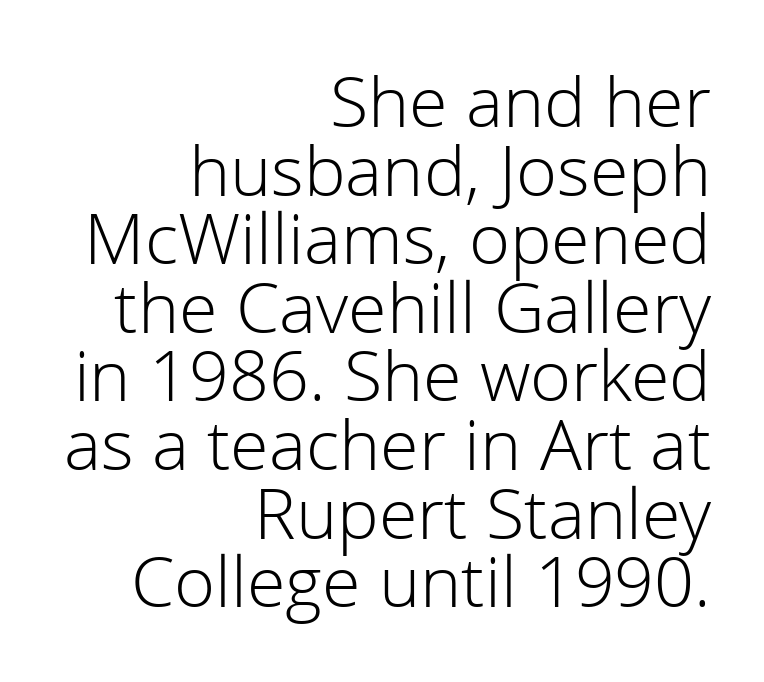
Q: Is the text bold? A: No.
Q: Is the text italic (slanted)? A: No, it is upright.
Q: Is the typeface a serif or a sans-serif typeface? A: Sans-serif.
Q: Is the text underlined? A: No.
Q: How is the paragraph aligned? A: Right-aligned.
Q: Is the spacing between letters normal or unusually wide? A: Normal.
Q: Is the spacing between lines tight, normal or loose? A: Tight.
Q: Width (condensed, normal, or wide)? A: Normal.
Q: Stroke contrast? A: Low.
Q: x-height? A: Medium.
Q: Monospaced? A: No.
